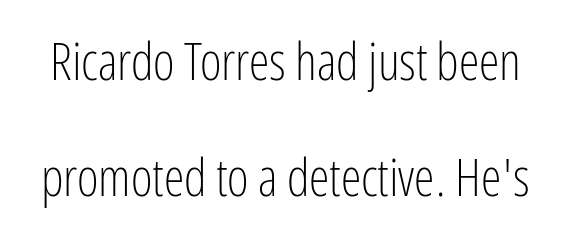
{"serif": "no", "italic": "no", "bold": "no", "weight": "light", "width": "condensed", "stroke_contrast": "low", "x_height": "medium", "monospaced": "no", "underline": "no", "line_spacing": "loose", "line_spacing_ratio": 2.24, "letter_spacing": "normal", "letter_spacing_em": 0.0, "glyph_px": 52}
